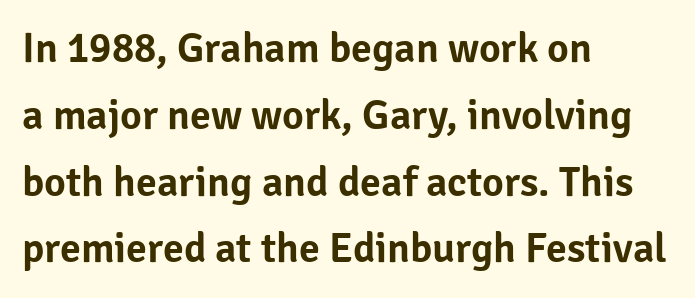
The image shows 42 px sans-serif type, upright; set left-aligned, normal line spacing (1.59x), normal letter spacing, not underlined; low stroke contrast and a medium x-height.
